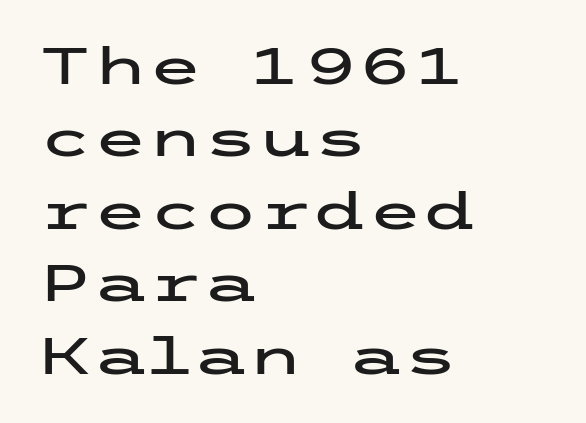
The image shows 50 px wide sans-serif type, upright; set left-aligned, normal line spacing (1.45x), normal letter spacing, not underlined; low stroke contrast and a medium x-height.
